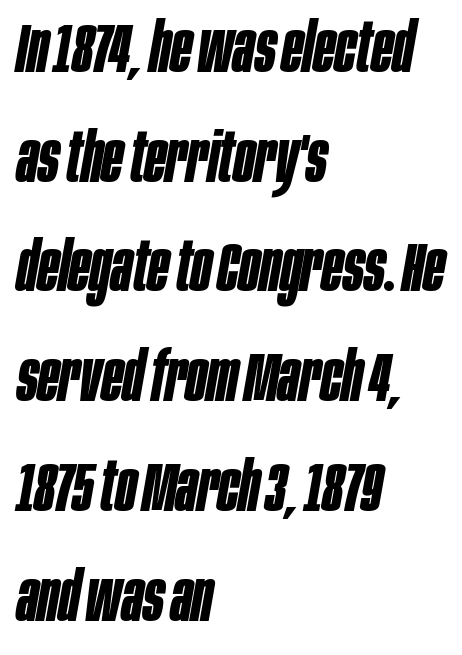
Q: Is the text bold? A: Yes.
Q: Is the text italic (slanted)? A: Yes, it leans right by about 10 degrees.
Q: Is the text underlined? A: No.
Q: How is the paragraph aligned? A: Left-aligned.
Q: Is the spacing between letters normal or unusually wide? A: Normal.
Q: Is the spacing between lines tight, normal or loose? A: Normal.
Q: Width (condensed, normal, or wide)? A: Condensed.
Q: Stroke contrast? A: Low.
Q: x-height? A: Large.
Q: Monospaced? A: No.
